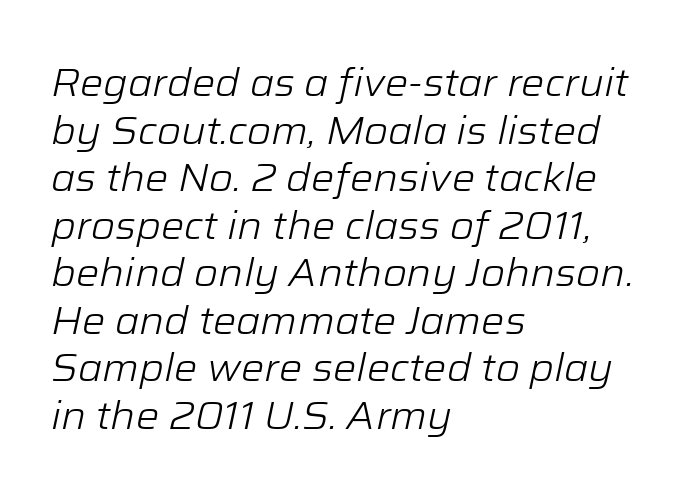
Q: Is the text bold? A: No.
Q: Is the text italic (slanted)? A: Yes, it leans right by about 12 degrees.
Q: Is the text underlined? A: No.
Q: How is the paragraph aligned? A: Left-aligned.
Q: Is the spacing between letters normal or unusually wide? A: Normal.
Q: Width (condensed, normal, or wide)? A: Normal.
Q: Stroke contrast? A: Low.
Q: x-height? A: Medium.
Q: Monospaced? A: No.
